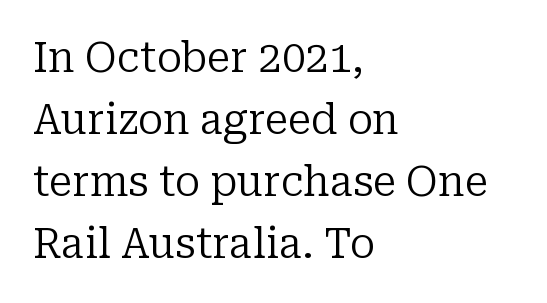
The image shows 42 px regular-weight serif type, upright; set left-aligned, normal line spacing (1.48x), normal letter spacing, not underlined; low stroke contrast and a medium x-height.
